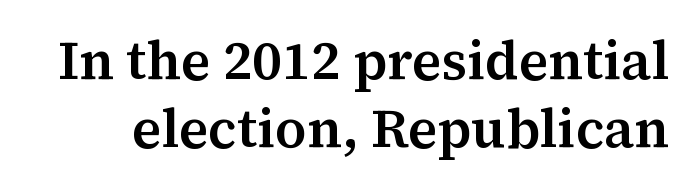
{"serif": "yes", "italic": "no", "width": "normal", "stroke_contrast": "medium", "x_height": "medium", "monospaced": "no", "underline": "no", "line_spacing": "normal", "line_spacing_ratio": 1.26, "letter_spacing": "normal", "letter_spacing_em": 0.0, "glyph_px": 54}
